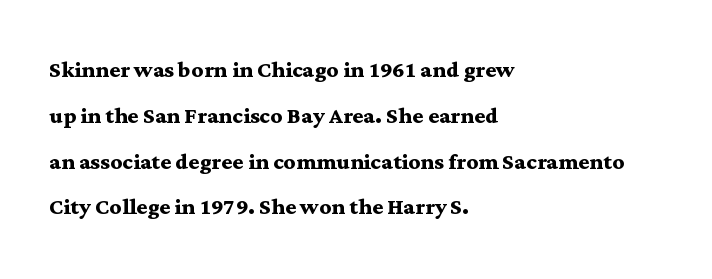
Typographic density is high because the face is bold. The space beneath each line is pristine and unruled. Note the varied advance widths — an 'i' is clearly narrower than an 'm'. Line starts are locked; line ends wander.
